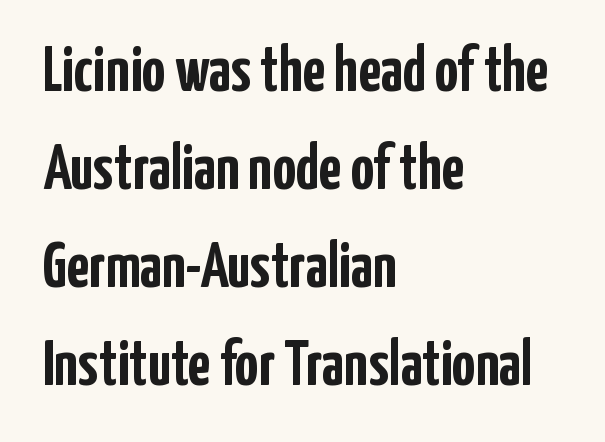
{"serif": "no", "italic": "no", "bold": "yes", "weight": "semibold", "width": "condensed", "stroke_contrast": "low", "x_height": "medium", "monospaced": "no", "underline": "no", "align": "left", "line_spacing": "normal", "line_spacing_ratio": 1.51, "letter_spacing": "normal", "letter_spacing_em": 0.0, "glyph_px": 65}
